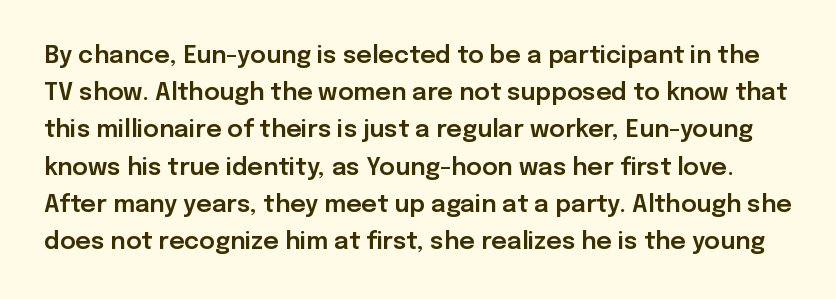
The image shows 24 px text type, upright; set normal line spacing (1.55x), normal letter spacing, not underlined.
